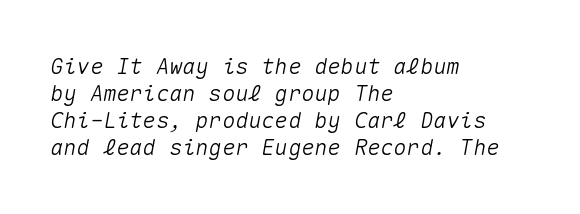
The image shows 22 px text type, italic (leaning right); set left-aligned, line spacing 1.23x, normal letter spacing, not underlined.
